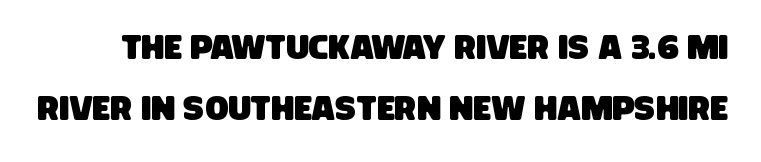
The image shows 34 px condensed sans-serif type; set line spacing 1.79x, normal letter spacing, not underlined; low stroke contrast and a large x-height.
